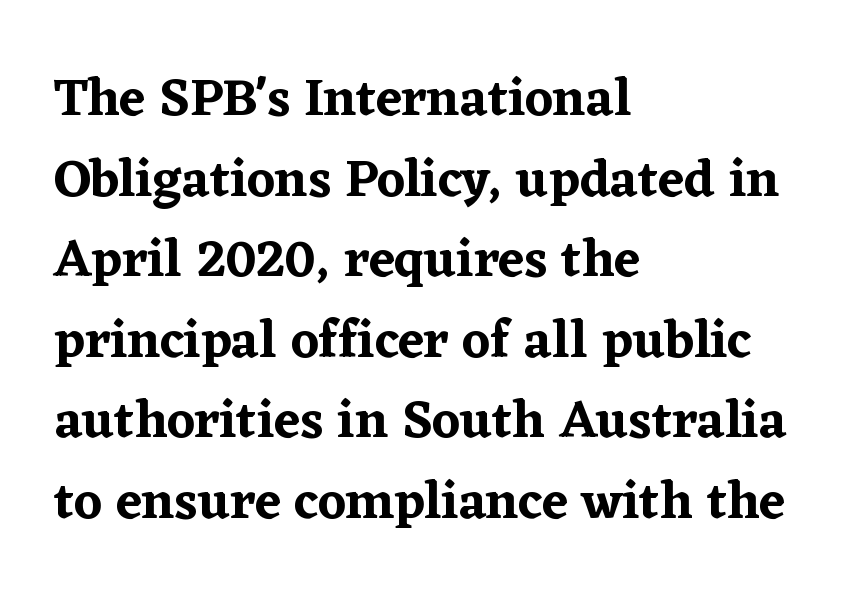
The image shows 53 px serif type, upright; set left-aligned, normal line spacing (1.52x), normal letter spacing, not underlined; low stroke contrast and a medium x-height.
